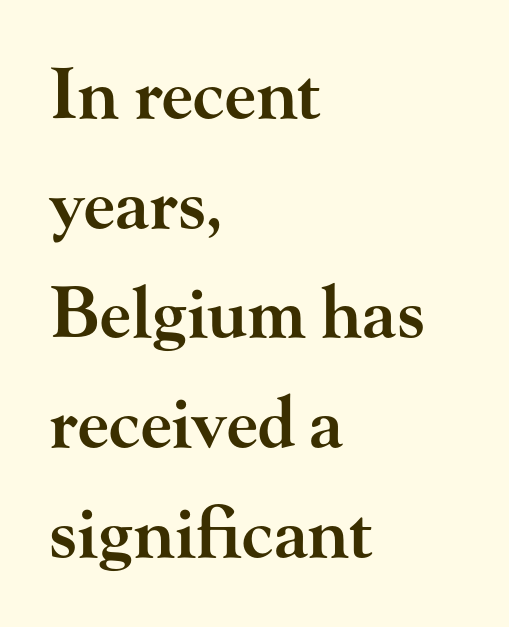
{"serif": "yes", "italic": "no", "bold": "semi", "weight": "semibold", "width": "wide", "stroke_contrast": "high", "x_height": "small", "monospaced": "no", "underline": "no", "align": "left", "line_spacing": "normal", "line_spacing_ratio": 1.59, "letter_spacing": "normal", "letter_spacing_em": 0.0, "glyph_px": 69}
